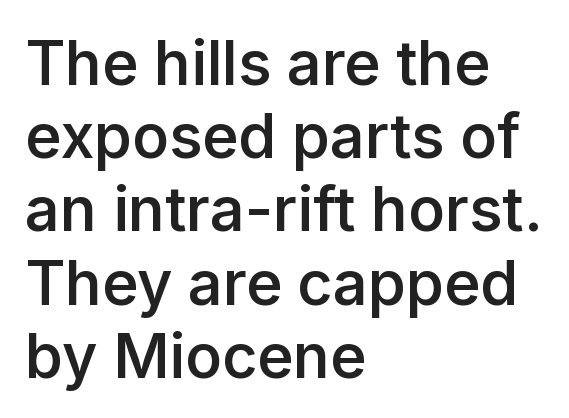
Q: Is the text bold? A: Semi-bold.
Q: Is the text italic (slanted)? A: No, it is upright.
Q: Is the typeface a serif or a sans-serif typeface? A: Sans-serif.
Q: Is the text underlined? A: No.
Q: How is the paragraph aligned? A: Left-aligned.
Q: Is the spacing between letters normal or unusually wide? A: Normal.
Q: Width (condensed, normal, or wide)? A: Normal.
Q: Stroke contrast? A: Low.
Q: x-height? A: Medium.
Q: Monospaced? A: No.
